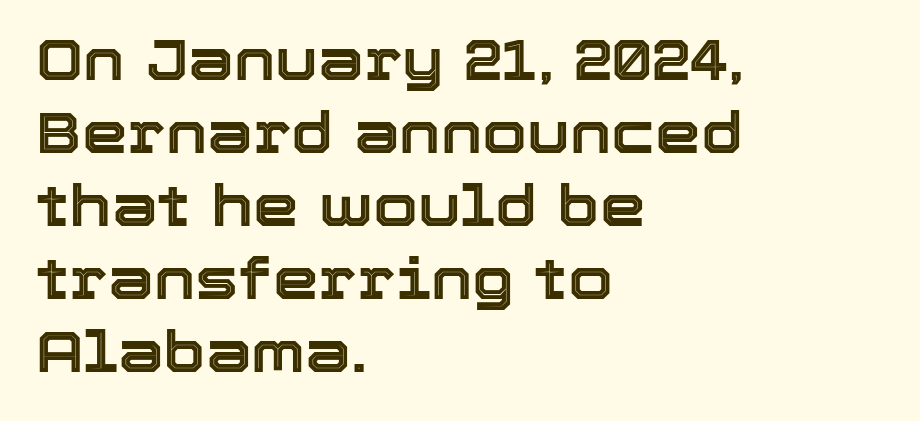
The image shows 58 px text type, upright; set left-aligned, normal line spacing (1.26x), normal letter spacing, not underlined; a medium x-height.
